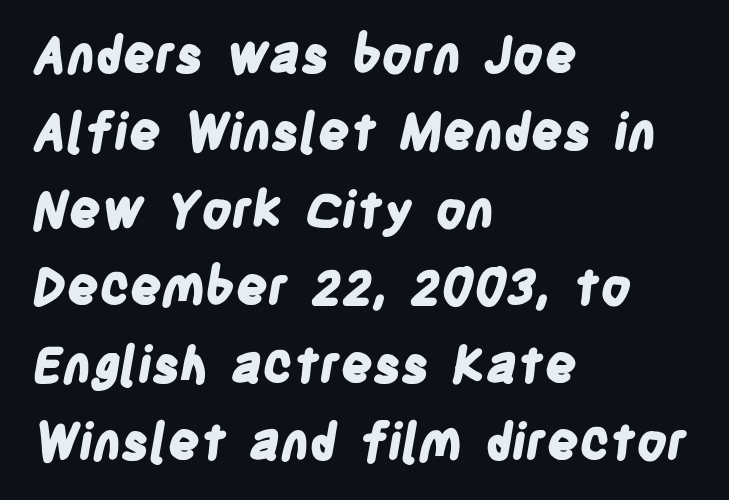
The image shows 50 px bold, condensed sans-serif type; set left-aligned, normal line spacing (1.55x), normal letter spacing, not underlined; low stroke contrast and a large x-height.
